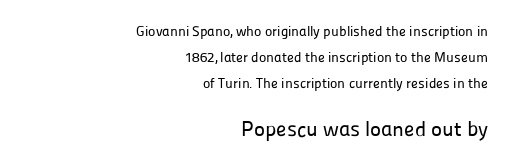
The image shows 21 px text type, upright; set right-aligned, line spacing 1.84x, normal letter spacing, not underlined; the second (bottom) block is 1.5x larger.
